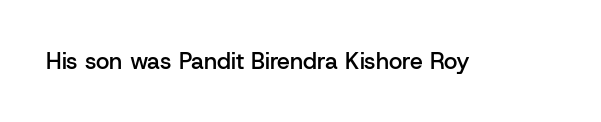
No extra tracking has been applied to these lines. The area under the type is left untouched. Weight: semibold (demi). If you drew a line through each stem, it would be perfectly vertical.
